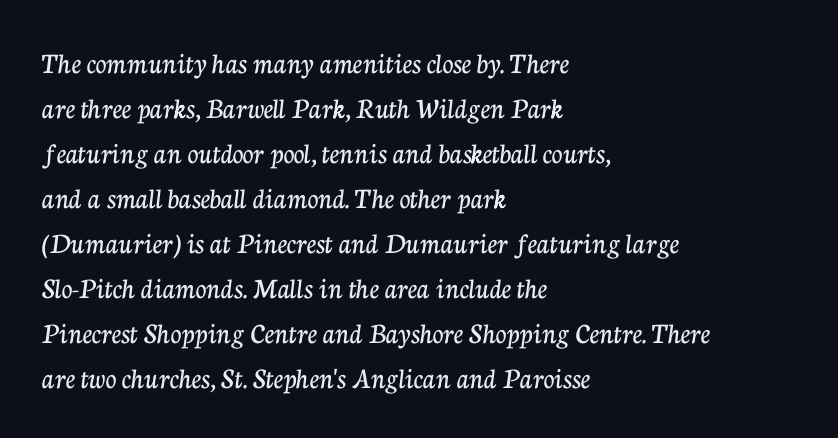
{"serif": "yes", "width": "normal", "stroke_contrast": "low", "x_height": "medium", "monospaced": "no", "underline": "no", "align": "left", "line_spacing": "normal", "line_spacing_ratio": 1.5, "letter_spacing": "normal", "letter_spacing_em": 0.0, "glyph_px": 30}
